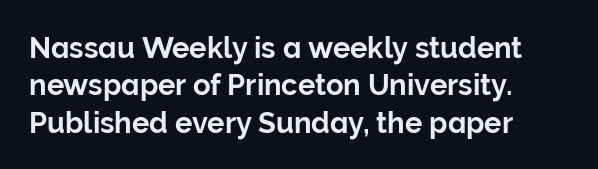
The image shows 29 px sans-serif type, upright; set left-aligned, normal line spacing (1.29x), normal letter spacing, not underlined; low stroke contrast and a medium x-height.
